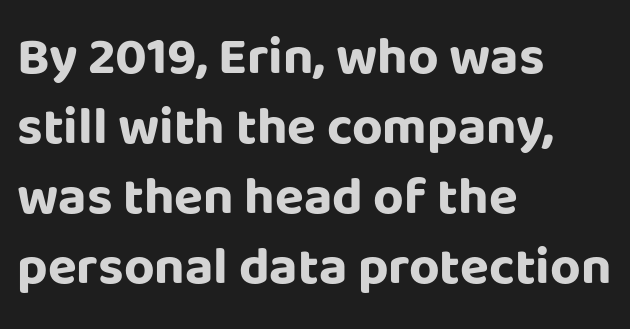
The image shows 53 px bold sans-serif type, upright; set left-aligned, normal line spacing (1.32x), normal letter spacing, not underlined; low stroke contrast and a large x-height.
